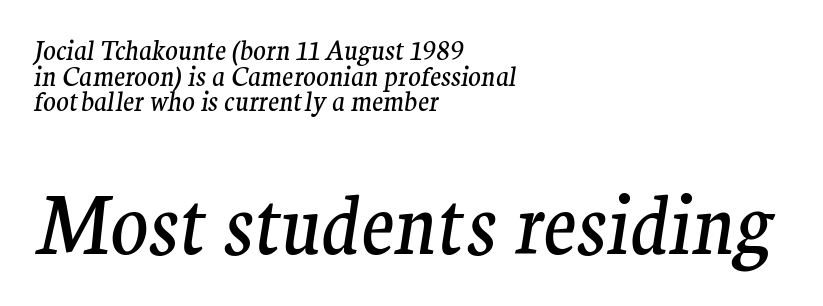
The image shows 78 px regular-weight serif type, italic (leaning right); set left-aligned, tight line spacing (0.99x), normal letter spacing, not underlined; the second (bottom) block is 3.0x larger; medium stroke contrast and a medium x-height.
